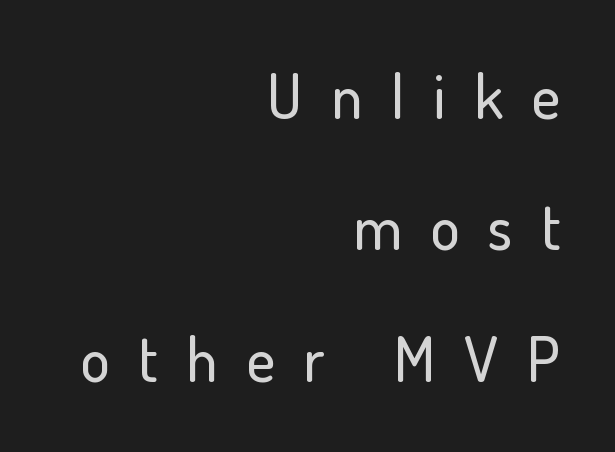
{"serif": "no", "italic": "no", "width": "normal", "stroke_contrast": "low", "x_height": "small", "monospaced": "no", "underline": "no", "align": "right", "line_spacing": "loose", "line_spacing_ratio": 2.12, "letter_spacing": "wide", "letter_spacing_em": 0.46, "glyph_px": 62}
